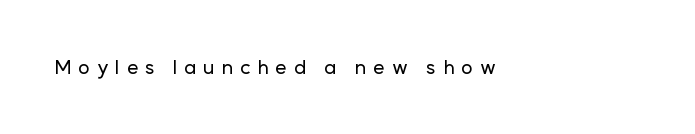
Unmarked baselines from the first word to the last. Loose tracking; the words dissolve into strings of separated letters. Does the lettering tilt? It doesn't — this is upright.
